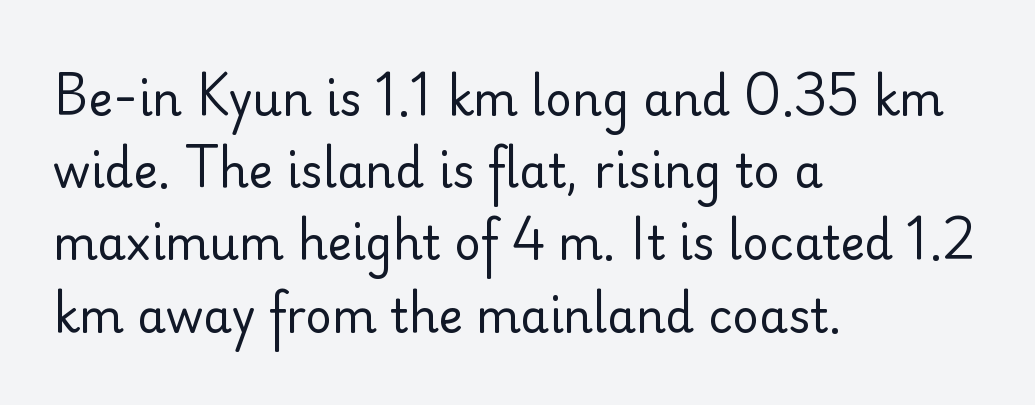
Q: Is the text bold? A: No.
Q: Is the text italic (slanted)? A: No, it is upright.
Q: Is the typeface a serif or a sans-serif typeface? A: Sans-serif.
Q: Is the text underlined? A: No.
Q: How is the paragraph aligned? A: Left-aligned.
Q: Is the spacing between letters normal or unusually wide? A: Normal.
Q: Is the spacing between lines tight, normal or loose? A: Normal.
Q: Width (condensed, normal, or wide)? A: Normal.
Q: Stroke contrast? A: Low.
Q: x-height? A: Small.
Q: Monospaced? A: No.
